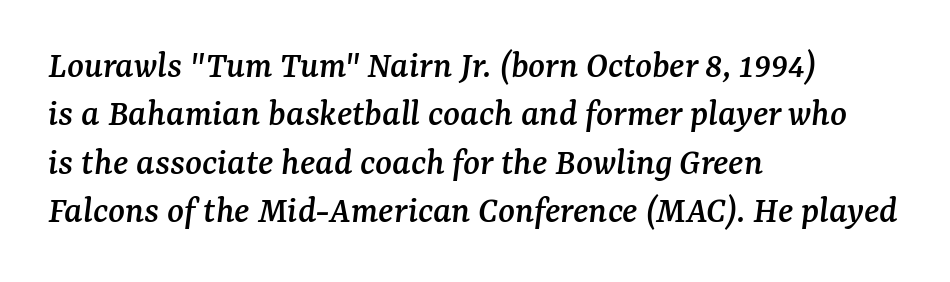
{"serif": "yes", "italic": "yes", "lean": "right", "slant_degrees": 7, "width": "normal", "stroke_contrast": "medium", "x_height": "medium", "monospaced": "no", "underline": "no", "align": "left", "line_spacing_ratio": 1.24, "letter_spacing": "normal", "letter_spacing_em": 0.0, "glyph_px": 39}
